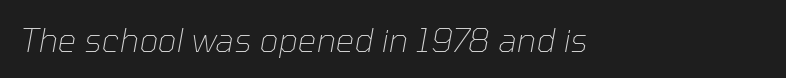
No word sits above an underline. Spacing verdict: proportional, widths tailored to each character. When letters slant like this, we call the style italic. No chunkiness to these letters — they're not bold.
